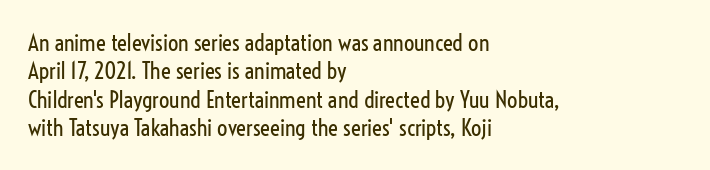
The image shows 23 px text type, upright; set left-aligned, line spacing 1.23x, normal letter spacing, not underlined.
